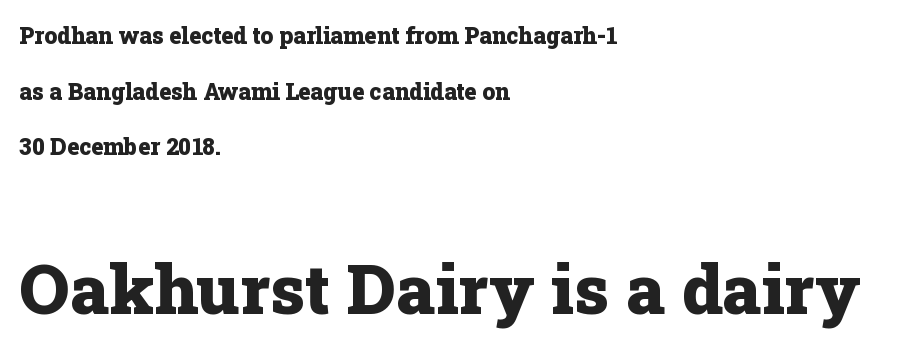
Q: Is the text bold? A: Yes.
Q: Is the text italic (slanted)? A: No, it is upright.
Q: Is the typeface a serif or a sans-serif typeface? A: Serif.
Q: Is the text underlined? A: No.
Q: How is the paragraph aligned? A: Left-aligned.
Q: Is the spacing between letters normal or unusually wide? A: Normal.
Q: Is the spacing between lines tight, normal or loose? A: Loose.
Q: Which block of text is set in a larger size, the first (top) or the second (bottom)? A: The second (bottom) one.
Q: Width (condensed, normal, or wide)? A: Normal.
Q: Stroke contrast? A: Low.
Q: x-height? A: Medium.
Q: Monospaced? A: No.
